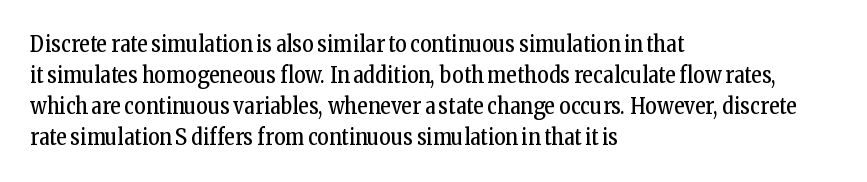
The words here are not underlined. Default kerning and tracking; the words read as compact shapes. The paragraph shown leans on its left margin. Posture: straight, roman, zero tilt. Vertical stems look standard width or narrower in stroke. Vertical spacing — default.
